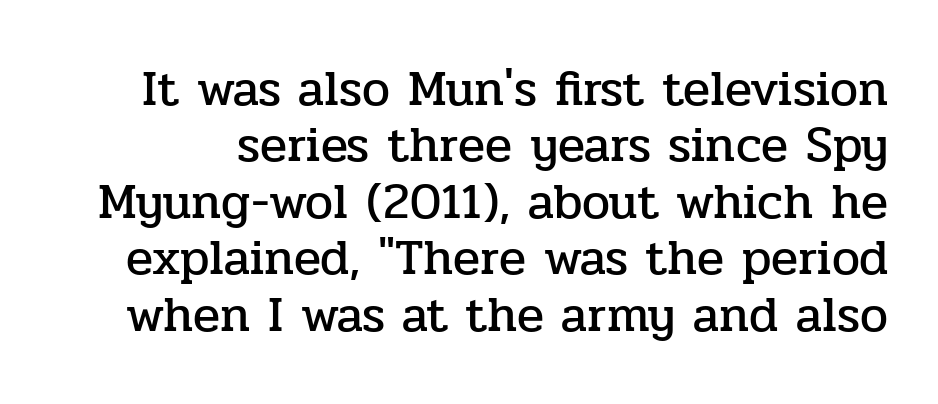
{"serif": "yes", "italic": "no", "width": "normal", "stroke_contrast": "low", "x_height": "medium", "monospaced": "no", "underline": "no", "line_spacing": "tight", "line_spacing_ratio": 1.13, "letter_spacing": "normal", "letter_spacing_em": 0.0, "glyph_px": 50}
